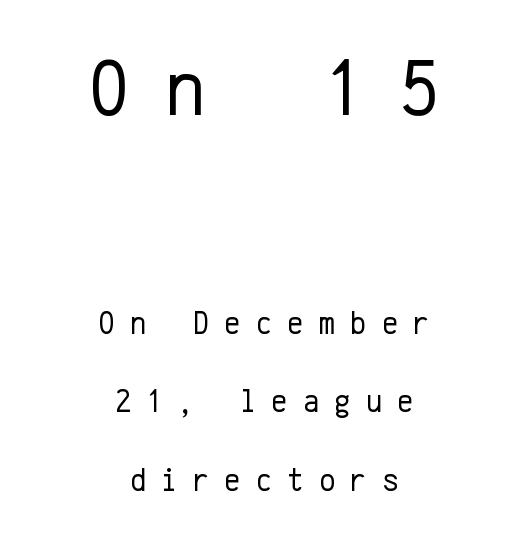
{"serif": "no", "italic": "no", "bold": "no", "weight": "regular", "width": "normal", "stroke_contrast": "low", "x_height": "medium", "monospaced": "yes", "underline": "no", "align": "center", "line_spacing": "loose", "line_spacing_ratio": 2.45, "letter_spacing": "wide", "letter_spacing_em": 0.46, "larger_block": "first", "size_ratio": 2.47, "glyph_px": 79}
